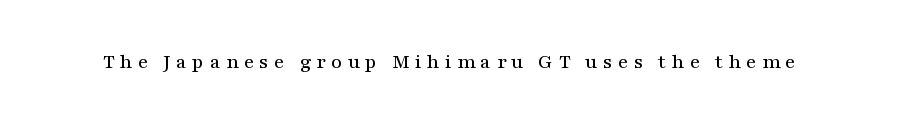
Q: Is the text italic (slanted)? A: No, it is upright.
Q: Is the text underlined? A: No.
Q: Is the spacing between letters normal or unusually wide? A: Unusually wide.
